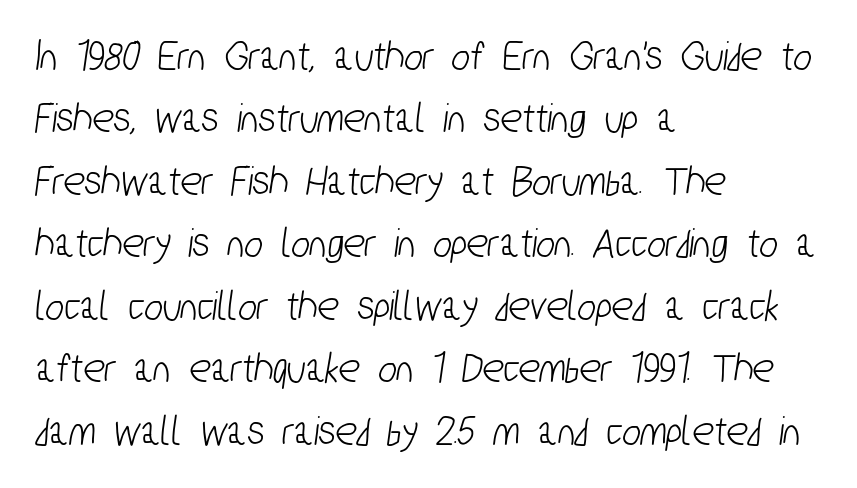
{"serif": "no", "width": "condensed", "stroke_contrast": "low", "x_height": "medium", "monospaced": "no", "underline": "no", "align": "left", "line_spacing": "normal", "line_spacing_ratio": 1.42, "letter_spacing": "normal", "letter_spacing_em": 0.0, "glyph_px": 44}
